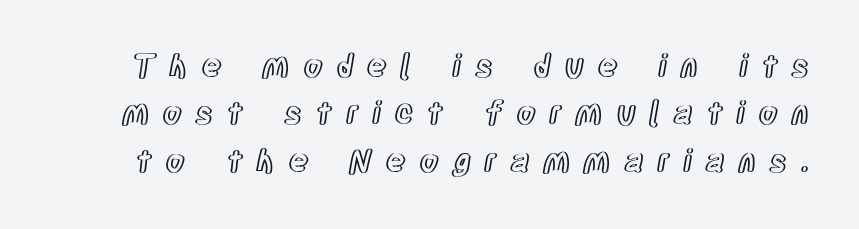
Leading matches the norm, producing a regular column. Letters rest on an invisible, unmarked baseline. Compared with typical body copy, the letter spacing here is much looser. A typesetter would call this proportional, since set widths differ per character.
